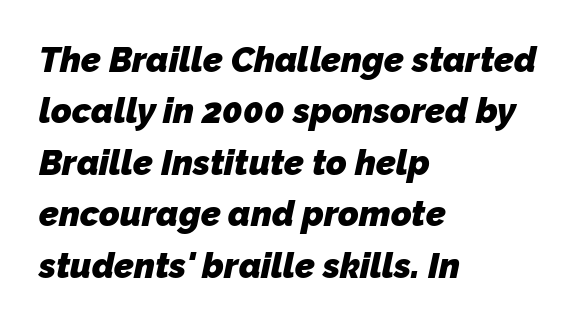
Q: Is the text bold? A: Yes.
Q: Is the typeface a serif or a sans-serif typeface? A: Sans-serif.
Q: Is the text underlined? A: No.
Q: How is the paragraph aligned? A: Left-aligned.
Q: Is the spacing between letters normal or unusually wide? A: Normal.
Q: Is the spacing between lines tight, normal or loose? A: Normal.
Q: Width (condensed, normal, or wide)? A: Normal.
Q: Stroke contrast? A: Low.
Q: x-height? A: Medium.
Q: Monospaced? A: No.
